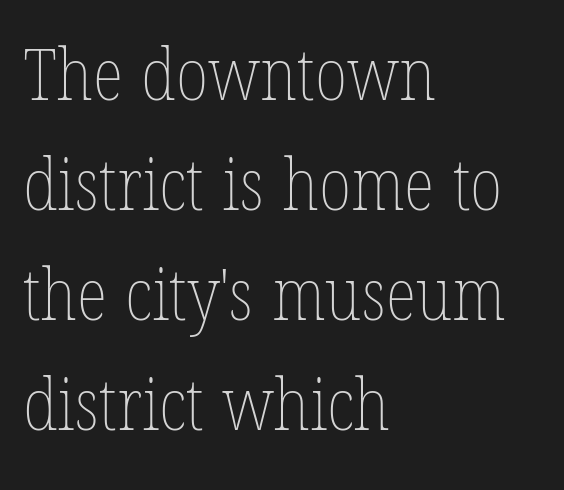
{"italic": "no", "bold": "no", "weight": "thin", "width": "condensed", "stroke_contrast": "low", "x_height": "medium", "monospaced": "no", "underline": "no", "align": "left", "line_spacing": "normal", "line_spacing_ratio": 1.53, "letter_spacing": "normal", "letter_spacing_em": 0.0, "glyph_px": 72}
